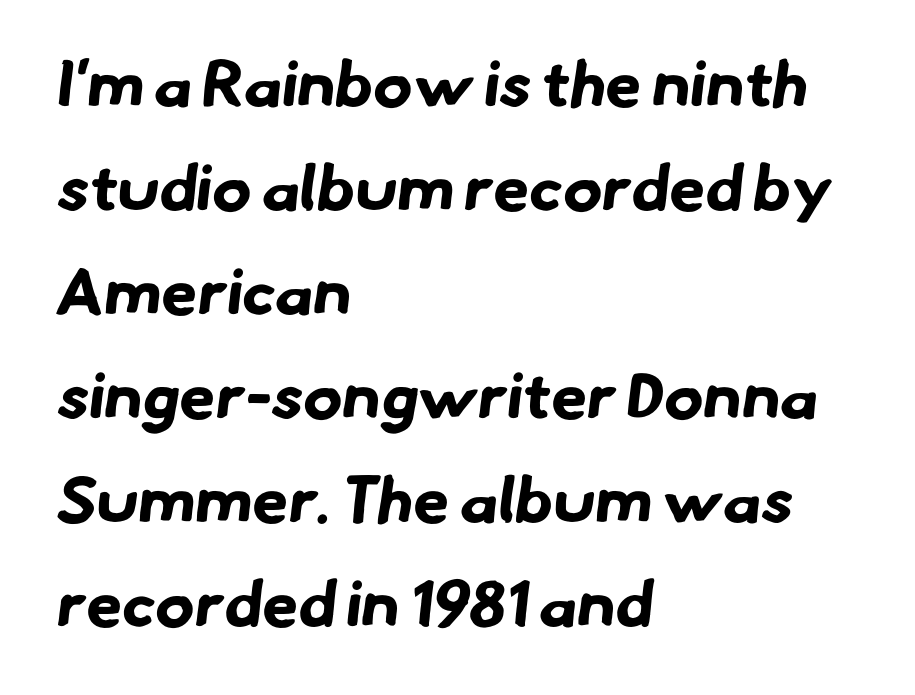
The image shows 65 px bold sans-serif type; set left-aligned, normal line spacing (1.6x), normal letter spacing, not underlined; low stroke contrast and a small x-height.
